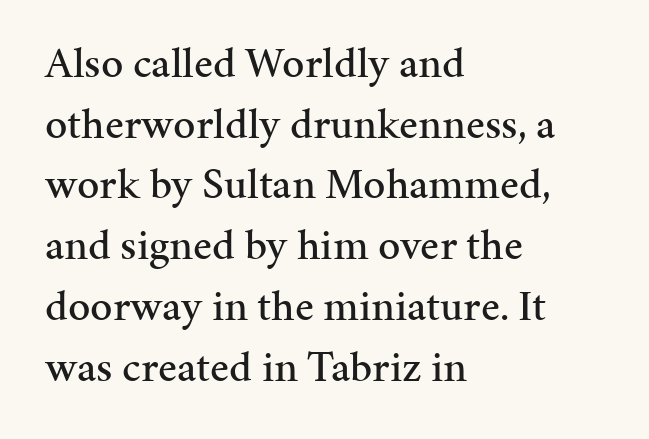
The line texture is even and compact thanks to regular tracking. The designer went with a serif here, giving each stem small feet. This sample is left-justified, so line endings fall wherever the words run out. The baseline area is clear. Rendered with straight, roman letterforms.
